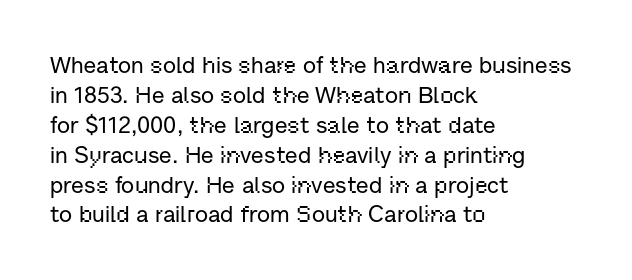
The rendering keeps characters at their native spacing. The string is rendered with underlining switched off. It's the straight-up-and-down kind of type. The paragraph has a hard left edge and a soft right edge. One glance says typical: line gaps are just what's usual.
